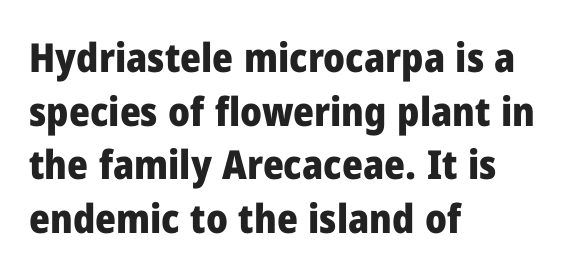
Notice how the stems are strictly vertical — no italics here. Leading matches the norm, producing a regular column. One-word summary of the alignment: left. Nothing unusual about the tracking: characters are spaced as the font intends. Proportional: the letters do not fall into vertical columns.
